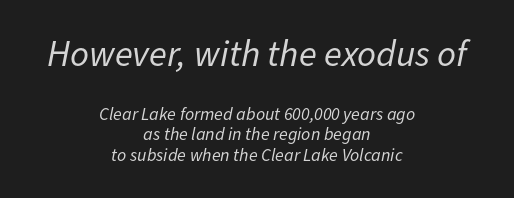
The image shows 37 px regular-weight type, italic (leaning right); set centered, line spacing 1.16x, normal letter spacing, not underlined; the first (top) block is 2.06x larger; low stroke contrast and a medium x-height.
